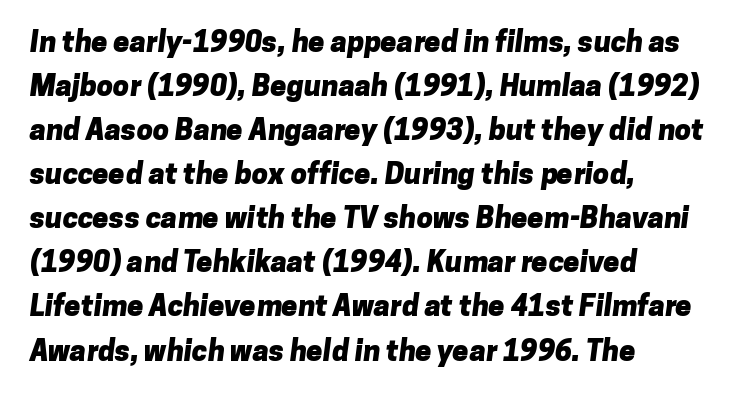
Nope, no serifs anywhere on these letters. The string is rendered with underlining switched off. The rag falls on the right side of this text block. Default kerning and tracking; the words read as compact shapes. This is heavy type, rendered in bold.
